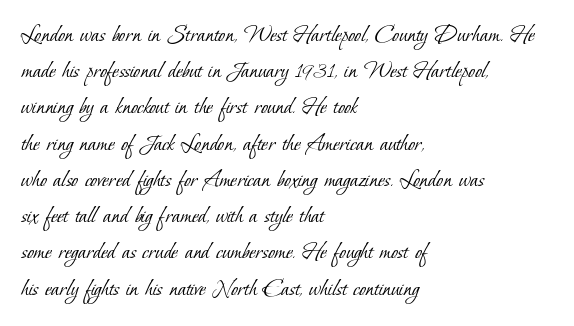
Has an underline been added? It has not. The passage shown has conventional tracking throughout. Heaviness? Minimal to ordinary, like unemphasized prose. Rows of type keep a routine distance in the vertical direction. These lines are set flush left with a ragged right edge.
